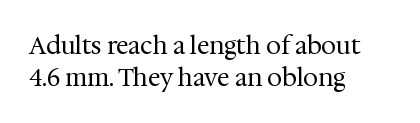
{"italic": "no", "bold": "no", "underline": "no", "align": "left", "line_spacing": "normal", "line_spacing_ratio": 1.33, "letter_spacing": "normal", "letter_spacing_em": 0.0, "glyph_px": 24}
